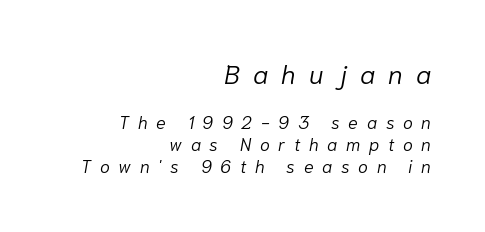
{"italic": "yes", "lean": "right", "slant_degrees": 10, "bold": "no", "underline": "no", "align": "right", "line_spacing_ratio": 1.23, "letter_spacing": "wide", "letter_spacing_em": 0.48, "larger_block": "first", "size_ratio": 1.5, "glyph_px": 27}
